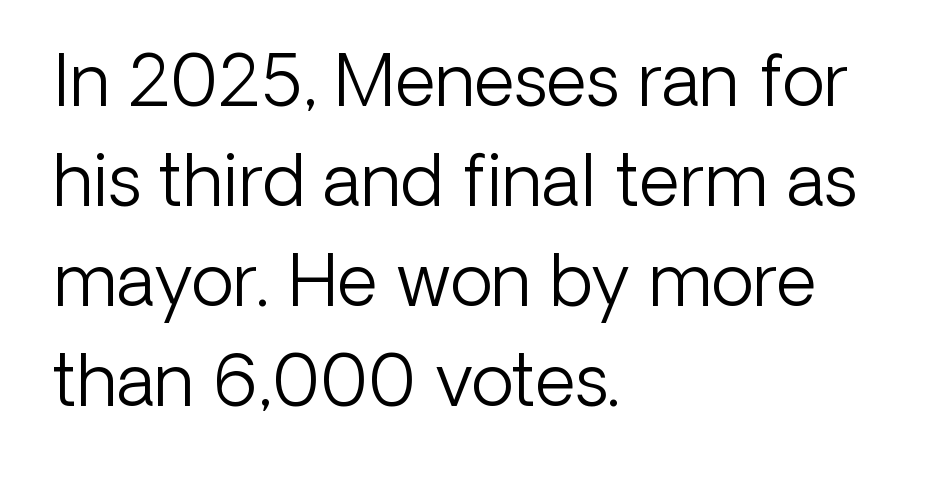
{"serif": "no", "italic": "no", "bold": "no", "weight": "light", "width": "normal", "stroke_contrast": "low", "x_height": "medium", "monospaced": "no", "underline": "no", "align": "left", "line_spacing": "normal", "line_spacing_ratio": 1.43, "letter_spacing": "normal", "letter_spacing_em": 0.0, "glyph_px": 70}
